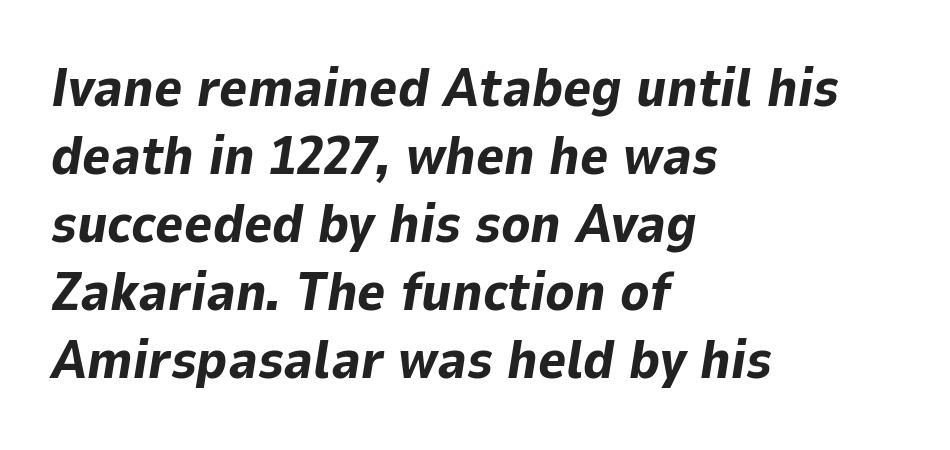
This rendering leaves character spacing at its baseline value. Does the lettering tilt? It does — this is italic. Each letter keeps its own natural width here, so spacing adapts to shape. Leftover space on each line is placed entirely after the last word. Reading down the column, the eye jumps a familiar distance to each next line.
